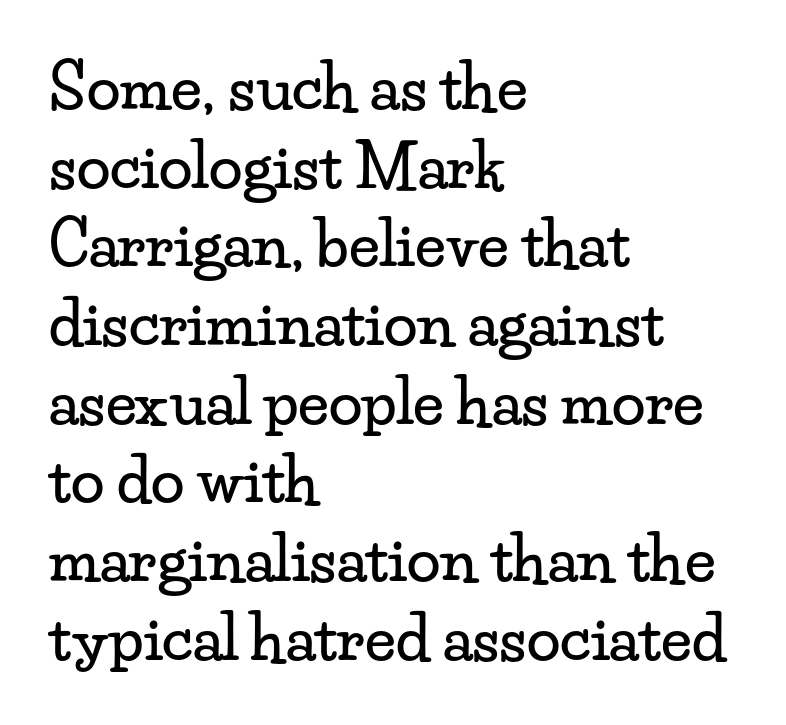
The image shows 61 px wide serif type, upright; set left-aligned, normal line spacing (1.29x), normal letter spacing, not underlined; low stroke contrast and a small x-height.
